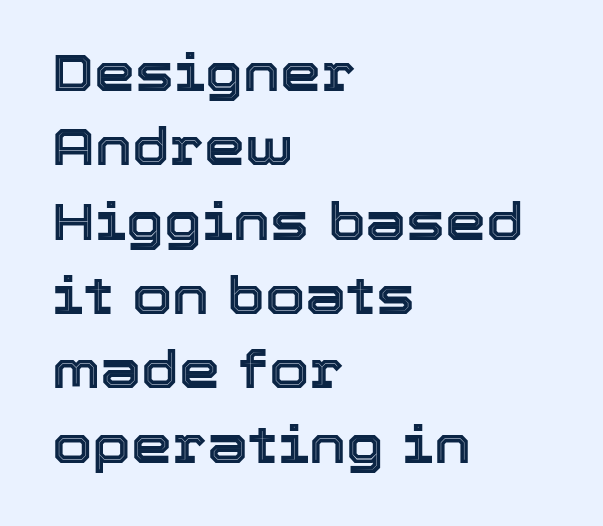
Q: Is the text italic (slanted)? A: No, it is upright.
Q: Is the text underlined? A: No.
Q: How is the paragraph aligned? A: Left-aligned.
Q: Is the spacing between letters normal or unusually wide? A: Normal.
Q: Is the spacing between lines tight, normal or loose? A: Normal.
Q: Width (condensed, normal, or wide)? A: Normal.
Q: x-height? A: Medium.
Q: Monospaced? A: No.
